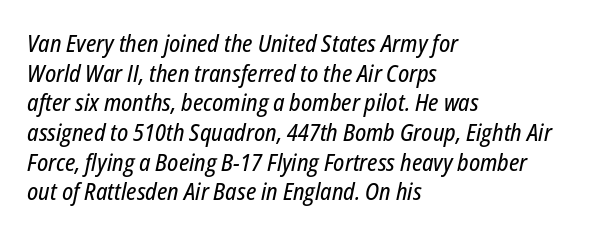
Each row of text sits above clean, open space. How are the letters spaced? Ordinarily, with no added tracking. Normally led — the rows are evenly, conventionally spaced. If you drew a line through each stem, it would be angled.
